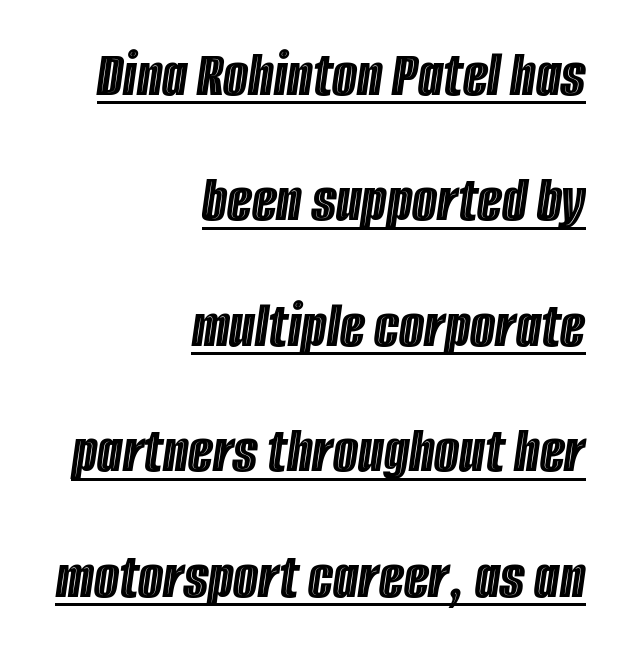
Q: Is the text italic (slanted)? A: Yes, it leans right by about 8 degrees.
Q: Is the text underlined? A: Yes.
Q: How is the paragraph aligned? A: Right-aligned.
Q: Is the spacing between letters normal or unusually wide? A: Normal.
Q: Is the spacing between lines tight, normal or loose? A: Loose.
Q: Width (condensed, normal, or wide)? A: Condensed.
Q: x-height? A: Large.
Q: Monospaced? A: No.
